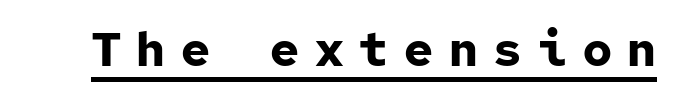
{"serif": "no", "italic": "no", "bold": "yes", "weight": "bold", "width": "normal", "stroke_contrast": "low", "x_height": "medium", "monospaced": "yes", "underline": "yes", "letter_spacing": "wide", "letter_spacing_em": 0.33, "glyph_px": 48}
